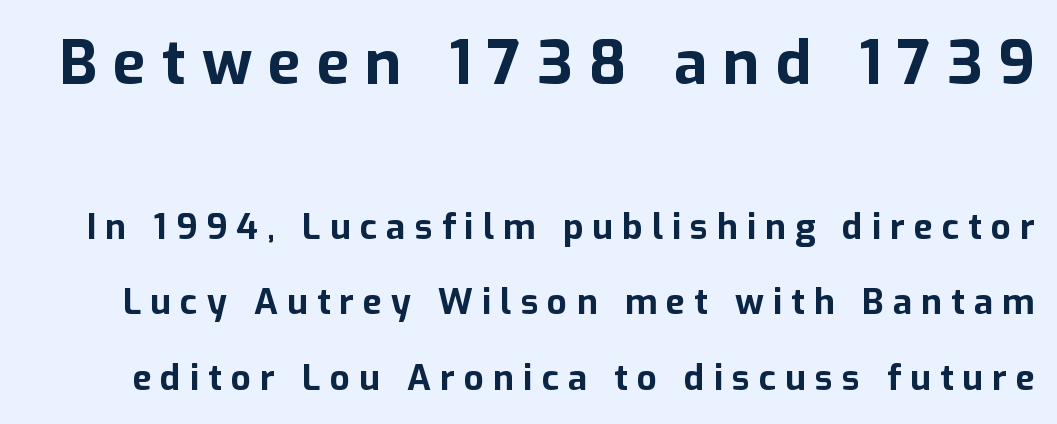
Q: Is the text bold? A: Yes.
Q: Is the text italic (slanted)? A: No, it is upright.
Q: Is the typeface a serif or a sans-serif typeface? A: Sans-serif.
Q: Is the text underlined? A: No.
Q: Is the spacing between letters normal or unusually wide? A: Unusually wide.
Q: Is the spacing between lines tight, normal or loose? A: Loose.
Q: Which block of text is set in a larger size, the first (top) or the second (bottom)? A: The first (top) one.
Q: Width (condensed, normal, or wide)? A: Normal.
Q: Stroke contrast? A: Low.
Q: x-height? A: Medium.
Q: Monospaced? A: No.
